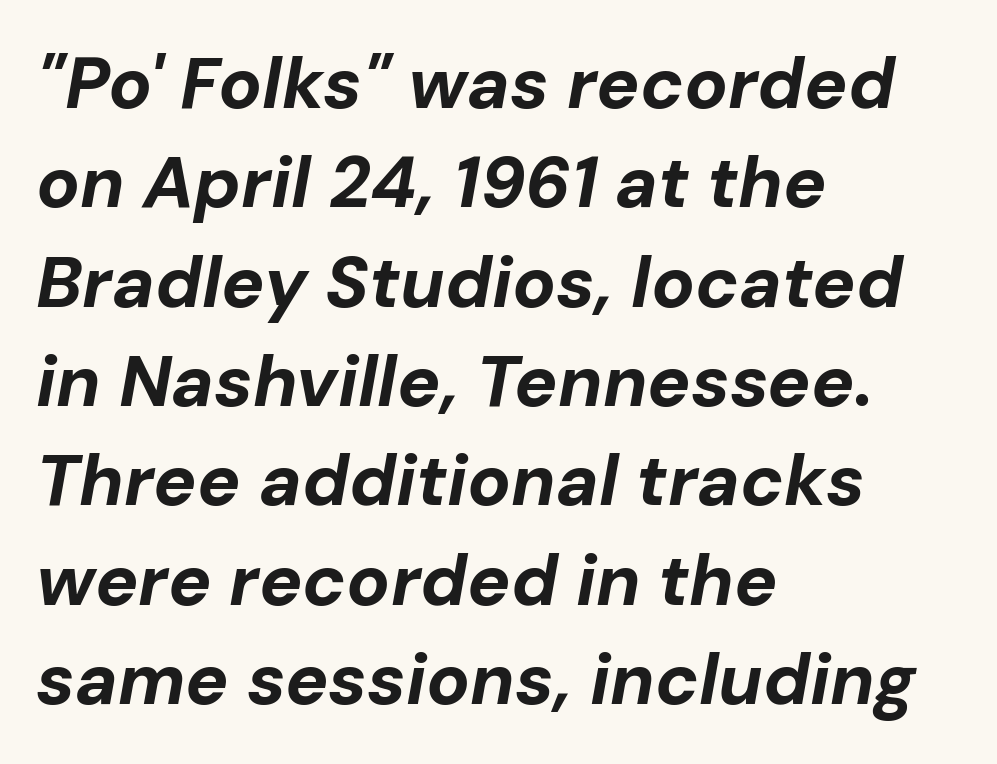
Strong, thick strokes mark this as bold type. The passage shown stacks its lines at a standard gap. Letters rest on an invisible, unmarked baseline. The text block is weighted toward the left margin, trailing off unevenly rightward.
